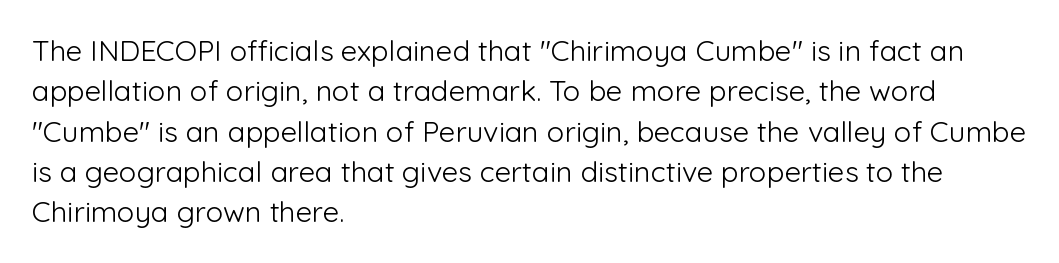
Q: Is the text bold? A: No.
Q: Is the text italic (slanted)? A: No, it is upright.
Q: Is the typeface a serif or a sans-serif typeface? A: Sans-serif.
Q: Is the text underlined? A: No.
Q: How is the paragraph aligned? A: Left-aligned.
Q: Is the spacing between letters normal or unusually wide? A: Normal.
Q: Is the spacing between lines tight, normal or loose? A: Normal.
Q: Width (condensed, normal, or wide)? A: Normal.
Q: Stroke contrast? A: Low.
Q: x-height? A: Medium.
Q: Monospaced? A: No.
